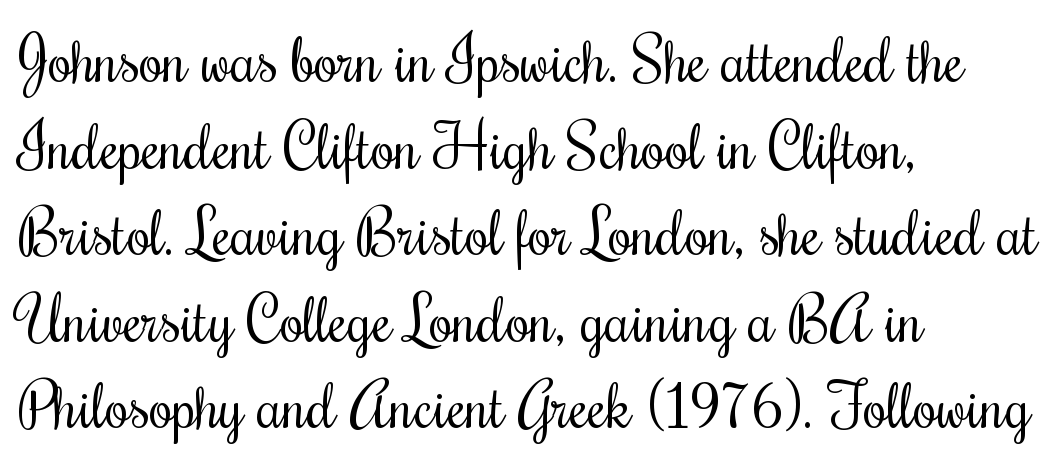
Q: Is the text bold? A: No.
Q: Is the text italic (slanted)? A: Yes.
Q: Is the typeface a serif or a sans-serif typeface? A: Serif.
Q: Is the text underlined? A: No.
Q: How is the paragraph aligned? A: Left-aligned.
Q: Is the spacing between letters normal or unusually wide? A: Normal.
Q: Is the spacing between lines tight, normal or loose? A: Normal.
Q: Width (condensed, normal, or wide)? A: Condensed.
Q: Stroke contrast? A: Medium.
Q: x-height? A: Small.
Q: Monospaced? A: No.
